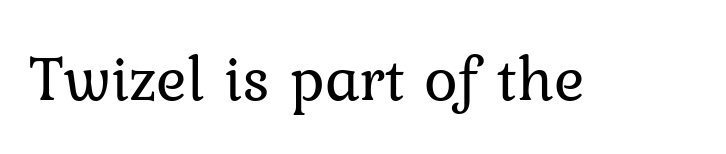
There is no visible air inserted between adjacent glyphs. Stem width sits at or under what a default text font uses. The specimen omits any rule beneath the text block's lines. Does the lettering tilt? It doesn't — this is upright. Each letter keeps its own natural width here, so spacing adapts to shape.
